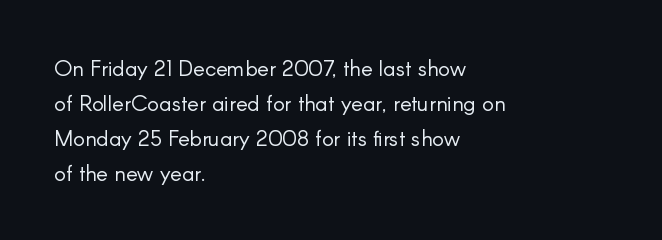
The image shows 22 px text type, upright; set left-aligned, normal line spacing (1.59x), normal letter spacing, not underlined.
